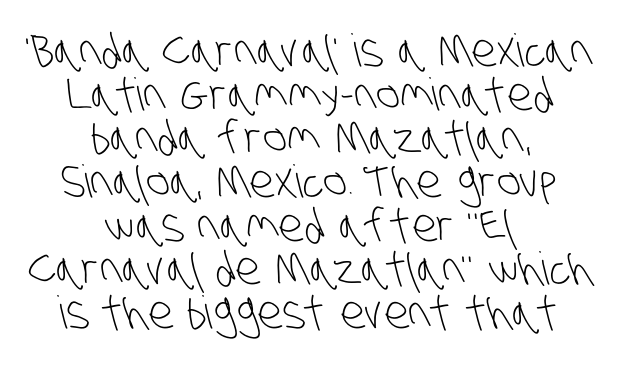
Q: Is the text bold? A: No.
Q: Is the typeface a serif or a sans-serif typeface? A: Sans-serif.
Q: Is the text underlined? A: No.
Q: How is the paragraph aligned? A: Centered.
Q: Is the spacing between letters normal or unusually wide? A: Normal.
Q: Is the spacing between lines tight, normal or loose? A: Tight.
Q: Width (condensed, normal, or wide)? A: Condensed.
Q: Stroke contrast? A: Low.
Q: x-height? A: Large.
Q: Monospaced? A: No.
